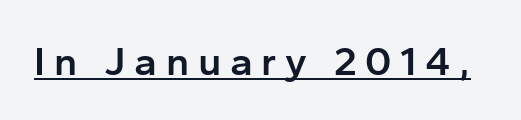
The rendering uses natural spacing where letterforms have individual widths. Honestly, the letter spacing is so wide it's the main thing you notice. The rendered words wear a rule along their underside. Typographic density is moderately raised because the face is semibold. You can tell from the bare stems that sans-serif type was used. The typography opts for an upright posture over an oblique one.
